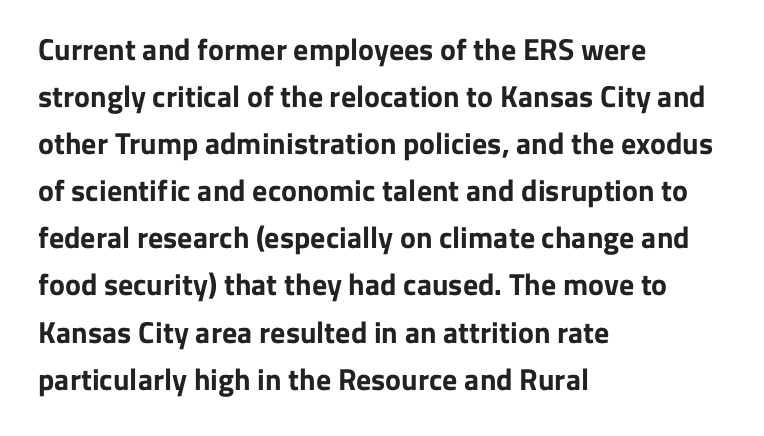
Q: Is the text bold? A: Yes.
Q: Is the text italic (slanted)? A: No, it is upright.
Q: Is the typeface a serif or a sans-serif typeface? A: Sans-serif.
Q: Is the text underlined? A: No.
Q: How is the paragraph aligned? A: Left-aligned.
Q: Is the spacing between letters normal or unusually wide? A: Normal.
Q: Is the spacing between lines tight, normal or loose? A: Normal.
Q: Width (condensed, normal, or wide)? A: Normal.
Q: Stroke contrast? A: Low.
Q: x-height? A: Medium.
Q: Monospaced? A: No.
